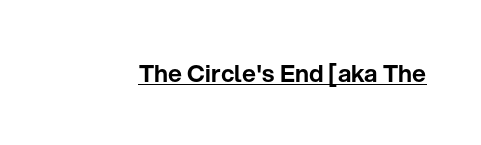
Default kerning and tracking; the words read as compact shapes. Notice how the stems are strictly vertical — no italics here. The glyphs are accompanied by a horizontal stroke just below them.
